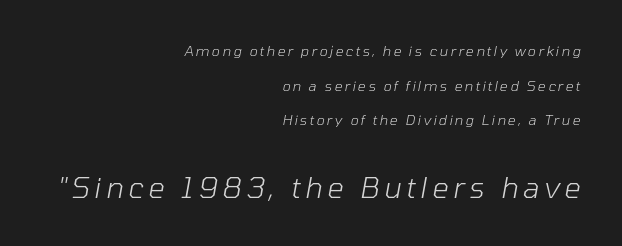
Q: Is the text bold? A: No.
Q: Is the text italic (slanted)? A: Yes, it leans right by about 10 degrees.
Q: Is the text underlined? A: No.
Q: How is the paragraph aligned? A: Right-aligned.
Q: Is the spacing between lines tight, normal or loose? A: Loose.
Q: Which block of text is set in a larger size, the first (top) or the second (bottom)? A: The second (bottom) one.
Q: Width (condensed, normal, or wide)? A: Normal.
Q: Stroke contrast? A: Low.
Q: x-height? A: Medium.
Q: Monospaced? A: No.
